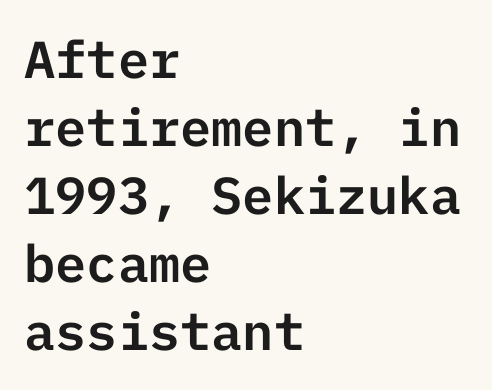
Q: Is the text italic (slanted)? A: No, it is upright.
Q: Is the typeface a serif or a sans-serif typeface? A: Sans-serif.
Q: Is the text underlined? A: No.
Q: How is the paragraph aligned? A: Left-aligned.
Q: Is the spacing between letters normal or unusually wide? A: Normal.
Q: Is the spacing between lines tight, normal or loose? A: Normal.
Q: Width (condensed, normal, or wide)? A: Normal.
Q: Stroke contrast? A: Low.
Q: x-height? A: Medium.
